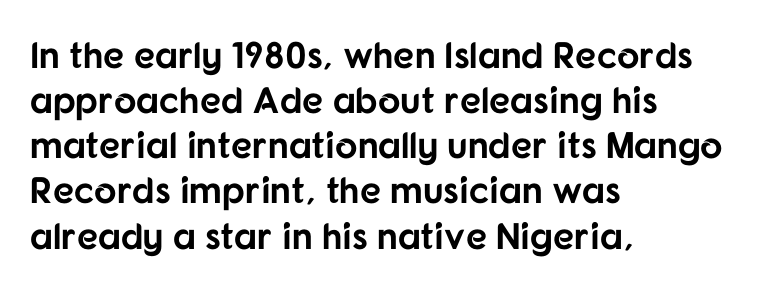
Q: Is the text bold? A: Yes.
Q: Is the text italic (slanted)? A: No, it is upright.
Q: Is the typeface a serif or a sans-serif typeface? A: Sans-serif.
Q: Is the text underlined? A: No.
Q: How is the paragraph aligned? A: Left-aligned.
Q: Is the spacing between letters normal or unusually wide? A: Normal.
Q: Width (condensed, normal, or wide)? A: Normal.
Q: Stroke contrast? A: Low.
Q: x-height? A: Medium.
Q: Monospaced? A: No.
